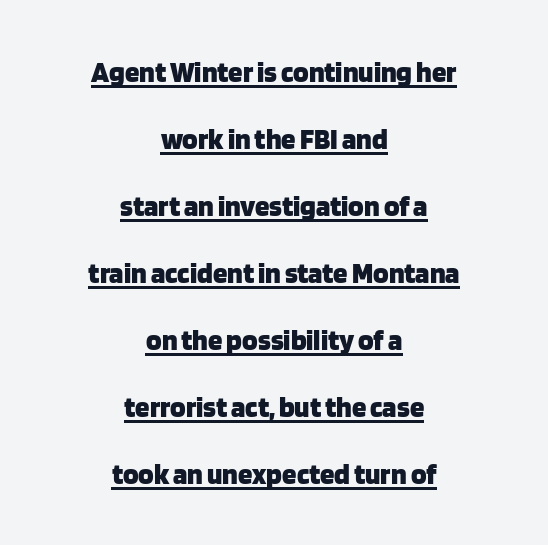
The type is set solid horizontally, with unmodified tracking. Ordinary non-slanted type is in use. Loosely led — the rows are spread out. Horizontally, the lines are justified to the midpoint only.
